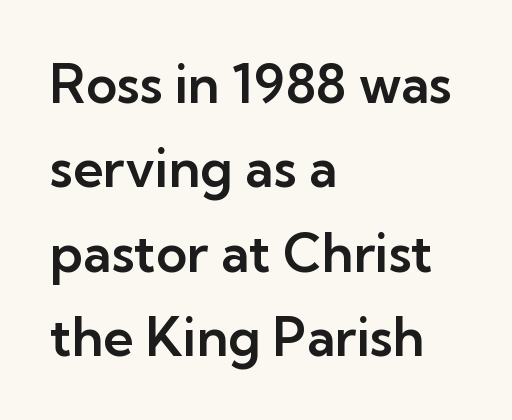
The image shows 53 px sans-serif type, upright; set left-aligned, normal line spacing (1.59x), normal letter spacing, not underlined; low stroke contrast and a medium x-height.
